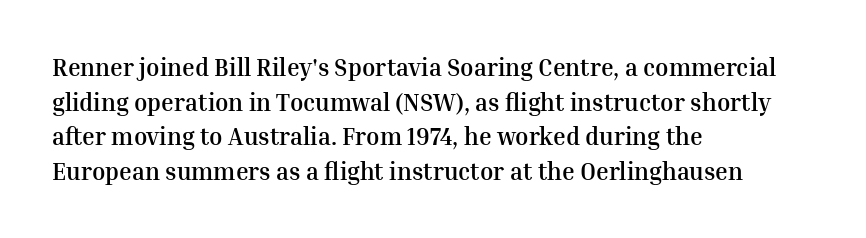
{"italic": "no", "bold": "yes", "underline": "no", "align": "left", "line_spacing": "normal", "line_spacing_ratio": 1.44, "letter_spacing": "normal", "letter_spacing_em": 0.0, "glyph_px": 24}
